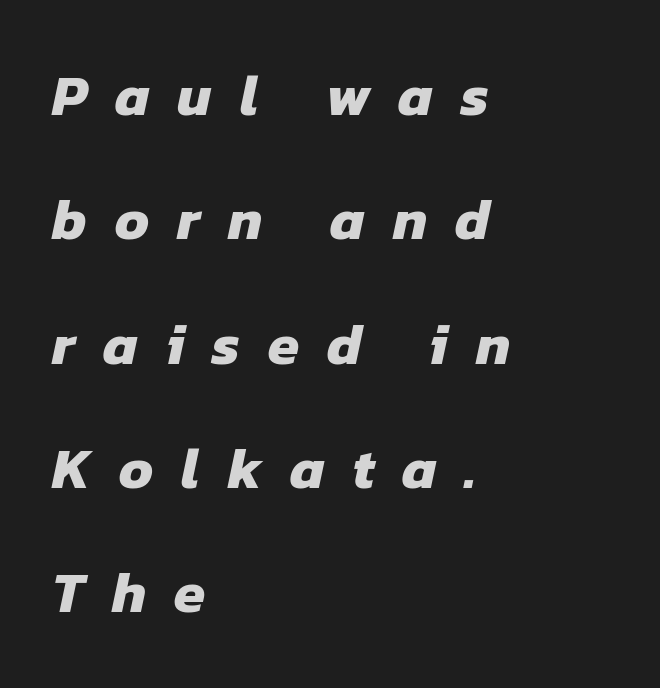
The face used here is proportionally spaced, like ordinary book or web type. Each new line begins a long way beneath the previous one. Is the type bold? Yes — the strokes are clearly thick and heavy. I'd call this a sans setting — the letters go barefoot. Glyph-to-glyph distance is far greater than everyday printed text. The area under the type is left untouched.
